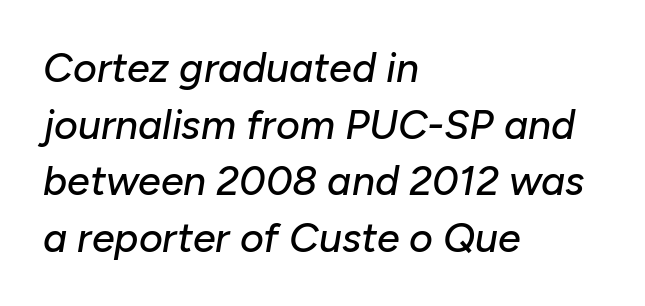
The image shows 41 px text type, italic (leaning right); set left-aligned, normal line spacing (1.38x), normal letter spacing, not underlined; low stroke contrast and a medium x-height.
